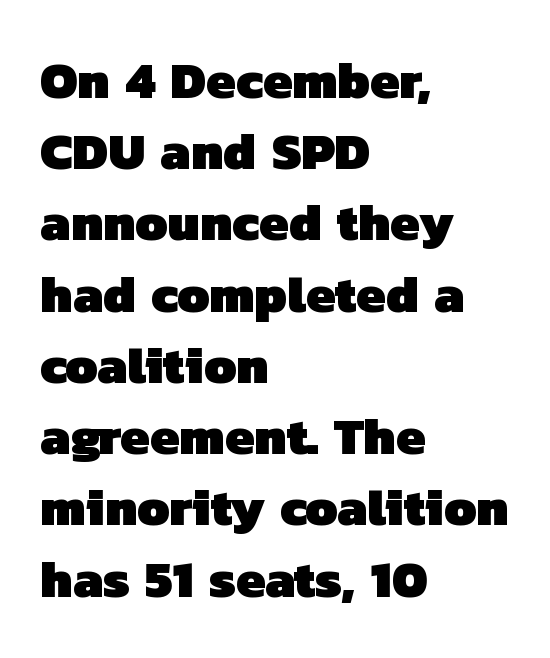
Q: Is the text bold? A: Yes.
Q: Is the typeface a serif or a sans-serif typeface? A: Sans-serif.
Q: Is the text underlined? A: No.
Q: How is the paragraph aligned? A: Left-aligned.
Q: Is the spacing between letters normal or unusually wide? A: Normal.
Q: Is the spacing between lines tight, normal or loose? A: Normal.
Q: Width (condensed, normal, or wide)? A: Normal.
Q: Stroke contrast? A: Low.
Q: x-height? A: Medium.
Q: Monospaced? A: No.
